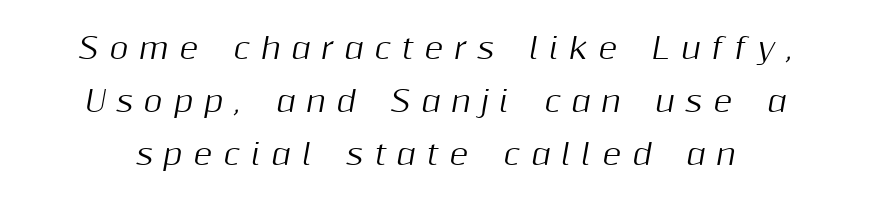
Lines of text with bare space underneath. Do the characters align in a grid? No, the font is proportional. Substantial extra tracking has been applied to these lines. When letters slant like this, we call the style italic.
